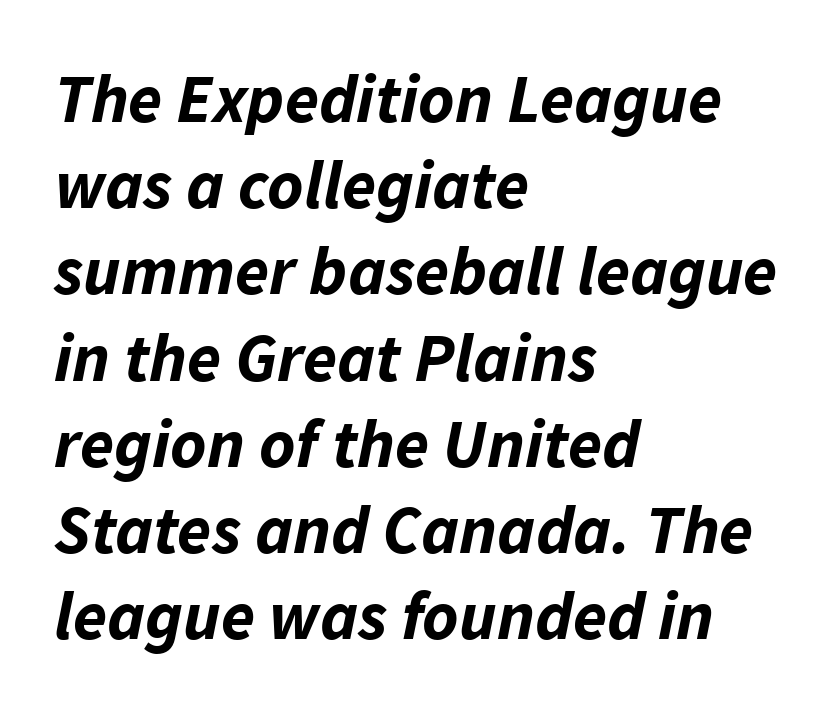
Q: Is the text bold? A: Yes.
Q: Is the text italic (slanted)? A: Yes, it leans right by about 11 degrees.
Q: Is the text underlined? A: No.
Q: How is the paragraph aligned? A: Left-aligned.
Q: Is the spacing between letters normal or unusually wide? A: Normal.
Q: Is the spacing between lines tight, normal or loose? A: Normal.
Q: Width (condensed, normal, or wide)? A: Normal.
Q: Stroke contrast? A: Low.
Q: x-height? A: Medium.
Q: Monospaced? A: No.
